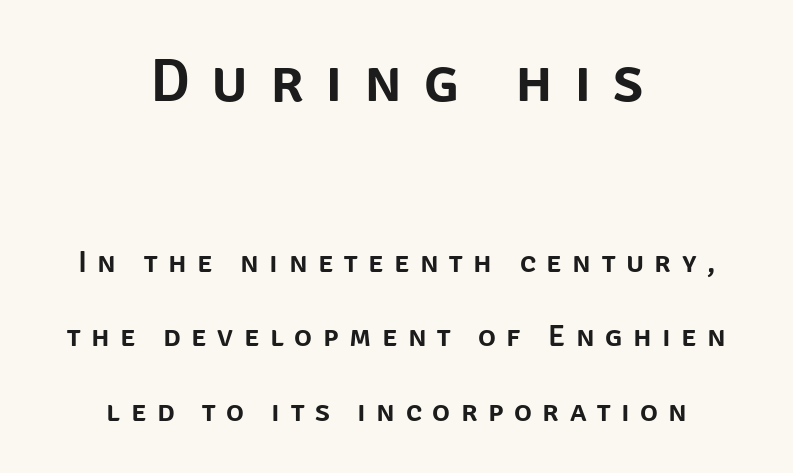
How are the letters spaced? Widely, with obvious added tracking. Only glyphs here, with clear space below each row. Is this a fixed-width face? No — the glyphs have proportional, varying widths. The letters carry no serifs — their stems end cleanly without finishing strokes. The lettering holds an erect, upright posture throughout. How would I describe the line gaps? Wide and relaxed.
